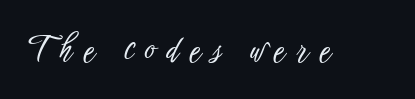
Classification — sans serif. Tracking here is generous; glyphs stand well apart from one another. Do the characters align in a grid? No, the font is proportional. Nobody drew a line under any word here.
